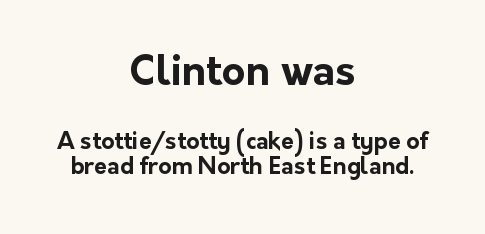
The letters advance in unequal steps, a hallmark of proportional type. Nothing sits at the stroke ends, so this counts as sans-serif. Compared with typical body copy, the letter spacing here is the same. Tightly led — the rows are bunched. Designer's note — italics off, roman on.
